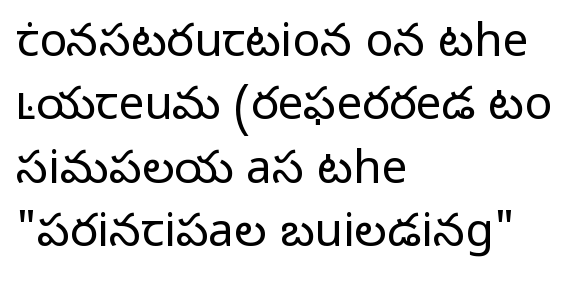
{"serif": "no", "italic": "no", "bold": "no", "weight": "light", "width": "normal", "stroke_contrast": "low", "x_height": "medium", "monospaced": "no", "underline": "no", "align": "left", "line_spacing": "normal", "line_spacing_ratio": 1.38, "letter_spacing": "normal", "letter_spacing_em": 0.0, "glyph_px": 46}
